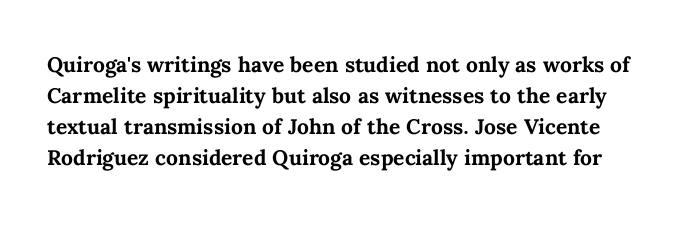
Each row of text sits above clean, open space. Designer's note — italics off, roman on. Letter spacing: default. Honestly, the row spacing looks completely unremarkable. Pretty heavy lettering here — definitely bold.
